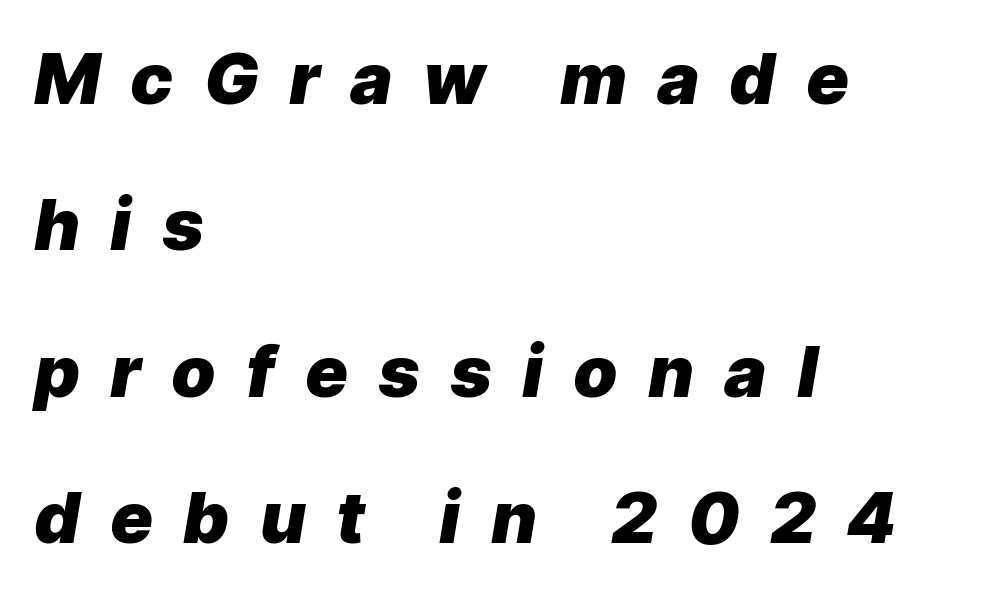
Q: Is the text bold? A: Yes.
Q: Is the text italic (slanted)? A: Yes, it leans right by about 9 degrees.
Q: Is the text underlined? A: No.
Q: How is the paragraph aligned? A: Left-aligned.
Q: Is the spacing between letters normal or unusually wide? A: Unusually wide.
Q: Is the spacing between lines tight, normal or loose? A: Loose.
Q: Width (condensed, normal, or wide)? A: Normal.
Q: Stroke contrast? A: Low.
Q: x-height? A: Medium.
Q: Monospaced? A: No.
